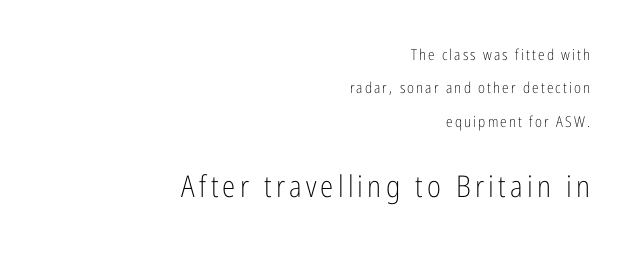
Ink coverage per letter is moderate at most. Every character sits straight up, as roman type does. The rendering anchors every line to the right-hand side. You could not count columns in this text — the font is proportionally spaced.
